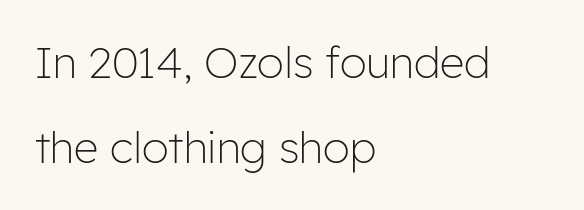
The area under the type is left untouched. No chunkiness to these letters — they're not bold. The glyphs in this specimen are sans serif. These lines stack with their left ends in a neat column. If you measured baseline to baseline, you'd find a long distance.
